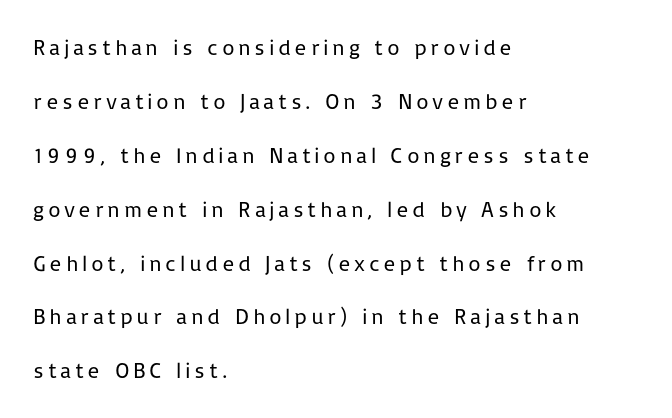
If you drew a line through each stem, it would be perfectly vertical. How would I describe the line gaps? Wide and relaxed. Each line starts at the same left margin while the right side varies. The passage shown is not bold in any degree. The specimen omits any rule beneath the text block's lines.
